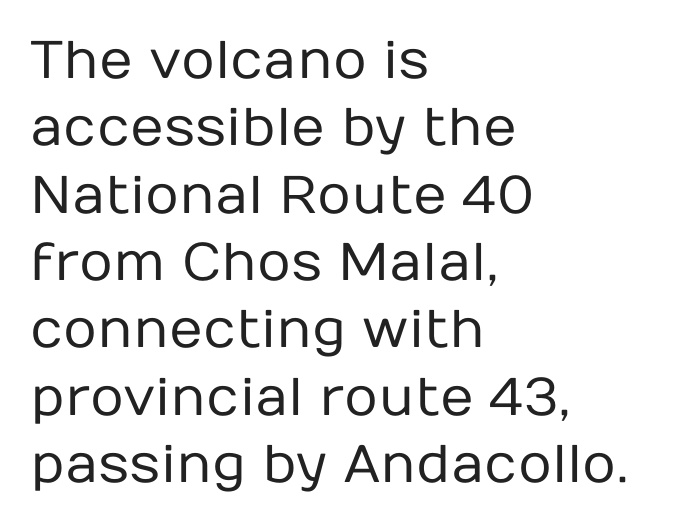
Q: Is the text bold? A: No.
Q: Is the text italic (slanted)? A: No, it is upright.
Q: Is the typeface a serif or a sans-serif typeface? A: Sans-serif.
Q: Is the text underlined? A: No.
Q: How is the paragraph aligned? A: Left-aligned.
Q: Is the spacing between letters normal or unusually wide? A: Normal.
Q: Is the spacing between lines tight, normal or loose? A: Normal.
Q: Width (condensed, normal, or wide)? A: Normal.
Q: Stroke contrast? A: Low.
Q: x-height? A: Medium.
Q: Monospaced? A: No.
